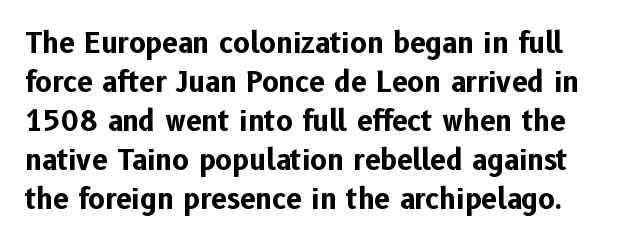
{"serif": "no", "italic": "no", "bold": "yes", "weight": "bold", "width": "normal", "stroke_contrast": "low", "x_height": "medium", "monospaced": "no", "underline": "no", "line_spacing": "normal", "line_spacing_ratio": 1.39, "letter_spacing": "normal", "letter_spacing_em": 0.0, "glyph_px": 28}
